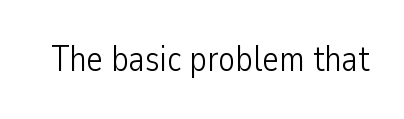
Q: Is the text bold? A: No.
Q: Is the text italic (slanted)? A: No, it is upright.
Q: Is the typeface a serif or a sans-serif typeface? A: Sans-serif.
Q: Is the text underlined? A: No.
Q: Is the spacing between letters normal or unusually wide? A: Normal.
Q: Width (condensed, normal, or wide)? A: Condensed.
Q: Stroke contrast? A: Low.
Q: x-height? A: Medium.
Q: Monospaced? A: No.
